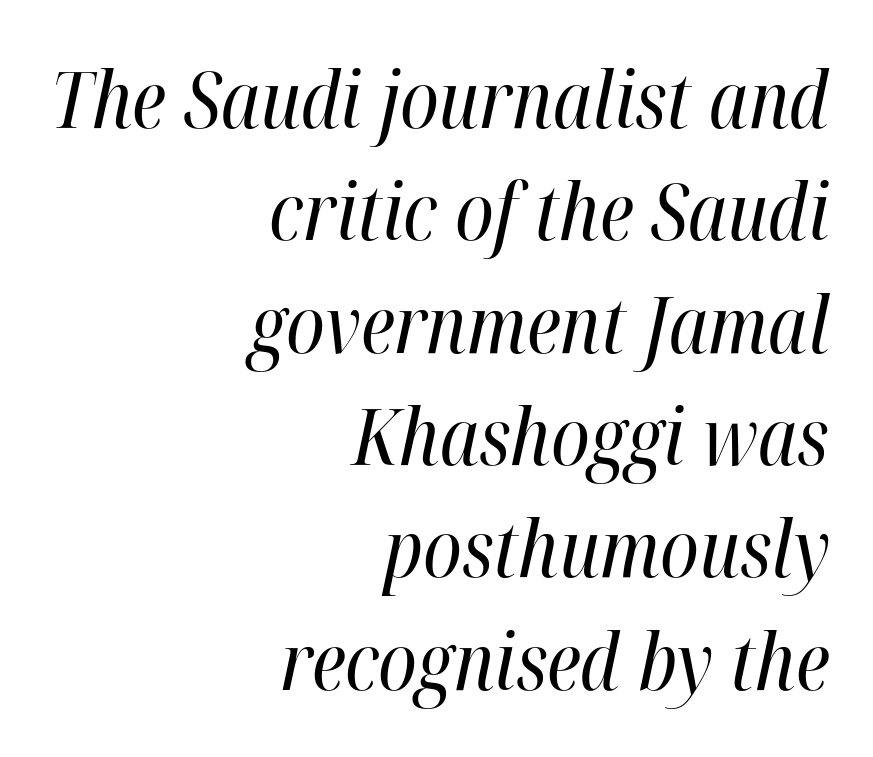
Q: Is the text bold? A: No.
Q: Is the text italic (slanted)? A: Yes, it leans right by about 12 degrees.
Q: Is the text underlined? A: No.
Q: How is the paragraph aligned? A: Right-aligned.
Q: Is the spacing between letters normal or unusually wide? A: Normal.
Q: Is the spacing between lines tight, normal or loose? A: Normal.
Q: Width (condensed, normal, or wide)? A: Condensed.
Q: Stroke contrast? A: High.
Q: x-height? A: Medium.
Q: Monospaced? A: No.
